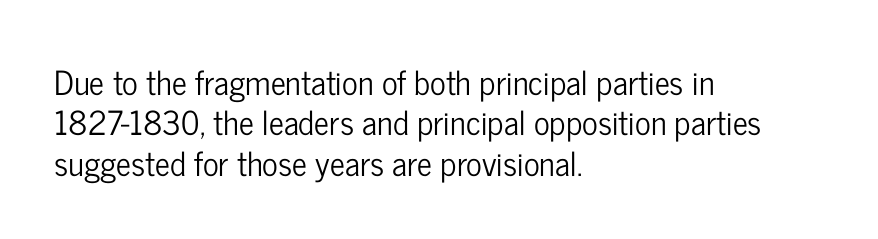
Q: Is the text italic (slanted)? A: No, it is upright.
Q: Is the typeface a serif or a sans-serif typeface? A: Sans-serif.
Q: Is the text underlined? A: No.
Q: How is the paragraph aligned? A: Left-aligned.
Q: Is the spacing between letters normal or unusually wide? A: Normal.
Q: Width (condensed, normal, or wide)? A: Condensed.
Q: Stroke contrast? A: Low.
Q: x-height? A: Medium.
Q: Monospaced? A: No.
